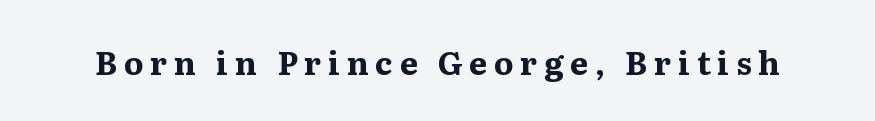
Is there any slant? The stems are plumb. The line texture is sparse and dotted thanks to wide tracking. Has an underline been added? It has not. Is this a fixed-width face? No — the glyphs have proportional, varying widths.
